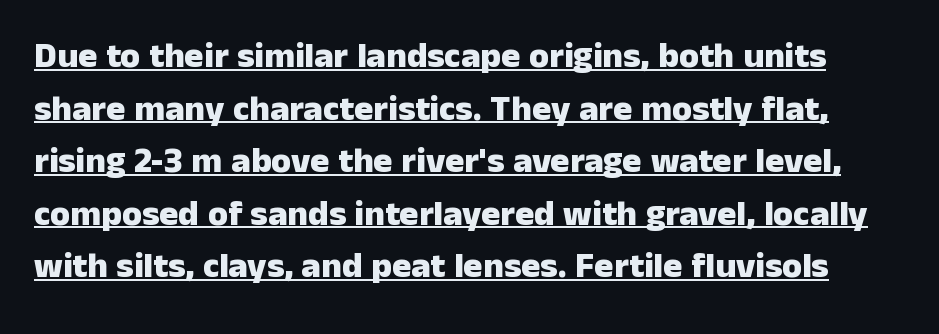
Q: Is the text bold? A: Yes.
Q: Is the text italic (slanted)? A: No, it is upright.
Q: Is the typeface a serif or a sans-serif typeface? A: Sans-serif.
Q: Is the text underlined? A: Yes.
Q: Is the spacing between letters normal or unusually wide? A: Normal.
Q: Is the spacing between lines tight, normal or loose? A: Normal.
Q: Width (condensed, normal, or wide)? A: Normal.
Q: Stroke contrast? A: Low.
Q: x-height? A: Medium.
Q: Monospaced? A: No.
